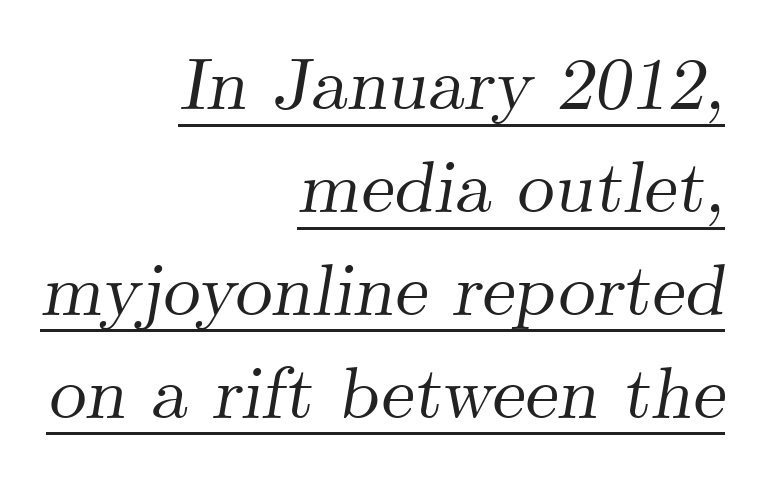
Q: Is the text italic (slanted)? A: Yes, it leans right by about 9 degrees.
Q: Is the typeface a serif or a sans-serif typeface? A: Serif.
Q: Is the text underlined? A: Yes.
Q: How is the paragraph aligned? A: Right-aligned.
Q: Is the spacing between letters normal or unusually wide? A: Normal.
Q: Is the spacing between lines tight, normal or loose? A: Normal.
Q: Width (condensed, normal, or wide)? A: Normal.
Q: Stroke contrast? A: Medium.
Q: x-height? A: Small.
Q: Monospaced? A: No.
